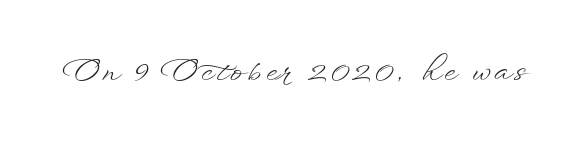
{"bold": "no", "weight": "light", "width": "wide", "stroke_contrast": "low", "x_height": "small", "monospaced": "no", "underline": "no", "glyph_px": 30}
